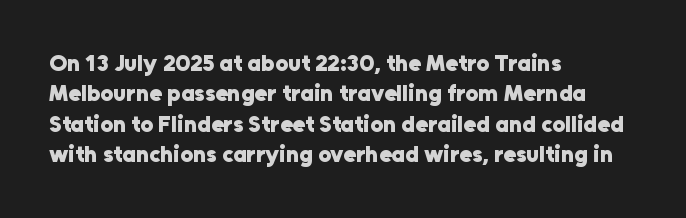
Q: Is the text bold? A: Yes.
Q: Is the text italic (slanted)? A: No, it is upright.
Q: Is the text underlined? A: No.
Q: How is the paragraph aligned? A: Left-aligned.
Q: Is the spacing between letters normal or unusually wide? A: Normal.
Q: Is the spacing between lines tight, normal or loose? A: Normal.
